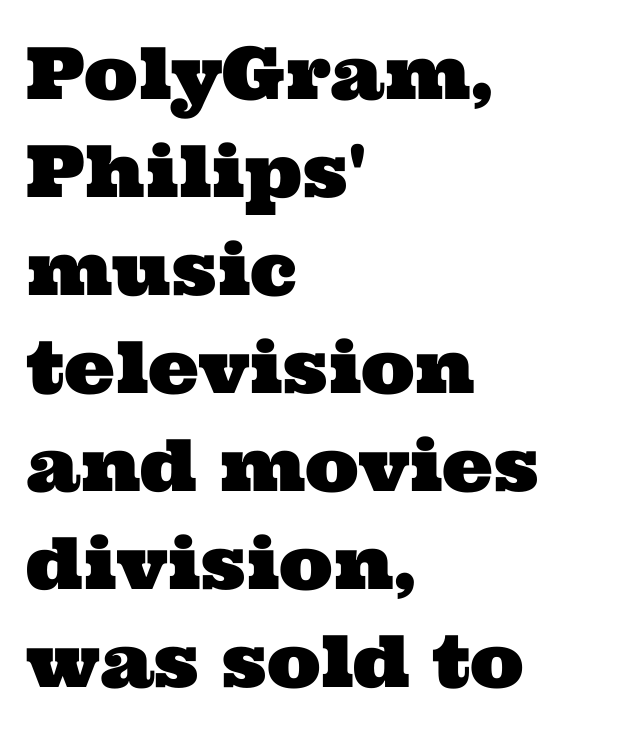
{"serif": "yes", "width": "wide", "stroke_contrast": "medium", "x_height": "medium", "monospaced": "no", "underline": "no", "align": "left", "line_spacing": "normal", "line_spacing_ratio": 1.36, "letter_spacing": "normal", "letter_spacing_em": 0.0, "glyph_px": 72}
